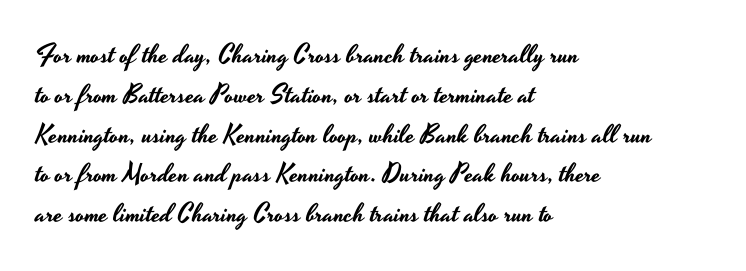
How would I describe the line gaps? Plain and ordinary. Does extra space separate the letters? No, they use regular spacing. These lines stack with their left ends in a neat column. Underlining? Definitely not there.
